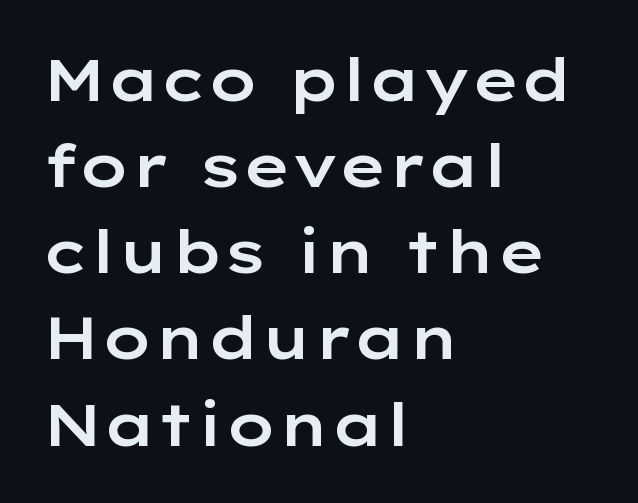
{"serif": "no", "italic": "no", "width": "wide", "stroke_contrast": "low", "x_height": "medium", "monospaced": "no", "underline": "no", "align": "left", "line_spacing": "normal", "line_spacing_ratio": 1.46, "letter_spacing": "normal", "letter_spacing_em": 0.0, "glyph_px": 59}
